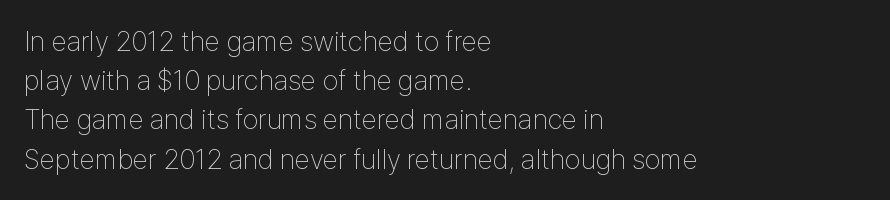
Q: Is the text bold? A: No.
Q: Is the text italic (slanted)? A: No, it is upright.
Q: Is the typeface a serif or a sans-serif typeface? A: Sans-serif.
Q: Is the text underlined? A: No.
Q: How is the paragraph aligned? A: Left-aligned.
Q: Is the spacing between letters normal or unusually wide? A: Normal.
Q: Is the spacing between lines tight, normal or loose? A: Normal.
Q: Width (condensed, normal, or wide)? A: Condensed.
Q: Stroke contrast? A: Low.
Q: x-height? A: Medium.
Q: Monospaced? A: No.
